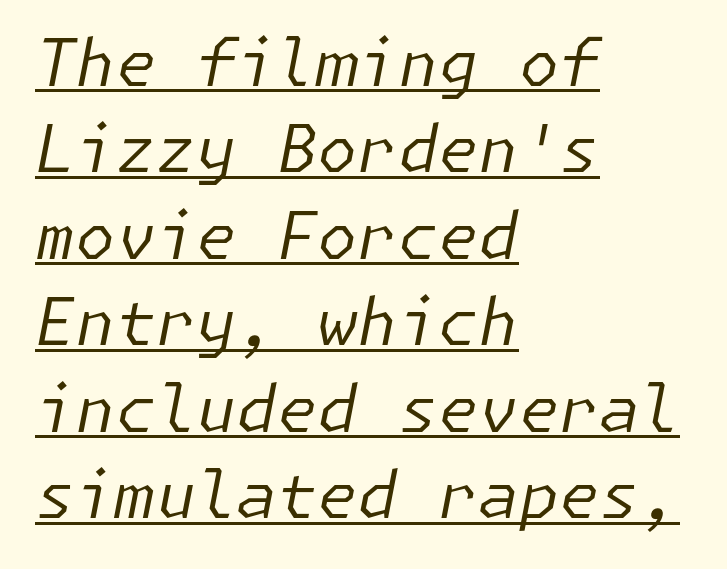
{"italic": "yes", "lean": "right", "slant_degrees": 11, "bold": "no", "weight": "regular", "width": "normal", "stroke_contrast": "low", "x_height": "medium", "underline": "yes", "align": "left", "line_spacing": "normal", "line_spacing_ratio": 1.33, "letter_spacing": "normal", "letter_spacing_em": 0.0, "glyph_px": 65}
